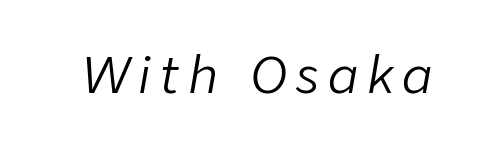
Quick note: underline off. The letters are slanted; this is an italic face. Think standard paragraph weight, or any step lighter than that. Proportional: the letters do not fall into vertical columns.
